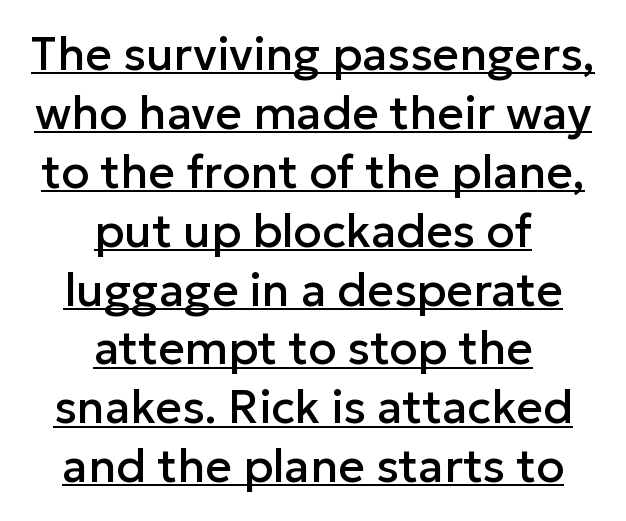
{"serif": "no", "italic": "no", "width": "normal", "stroke_contrast": "low", "x_height": "medium", "monospaced": "no", "underline": "yes", "align": "center", "line_spacing": "normal", "line_spacing_ratio": 1.28, "letter_spacing": "normal", "letter_spacing_em": 0.0, "glyph_px": 46}
